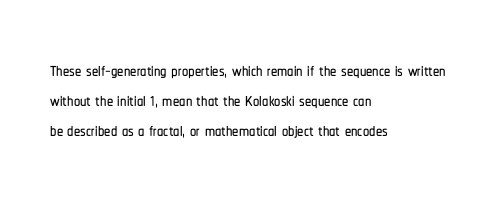
Q: Is the text italic (slanted)? A: No, it is upright.
Q: Is the text underlined? A: No.
Q: How is the paragraph aligned? A: Left-aligned.
Q: Is the spacing between letters normal or unusually wide? A: Normal.
